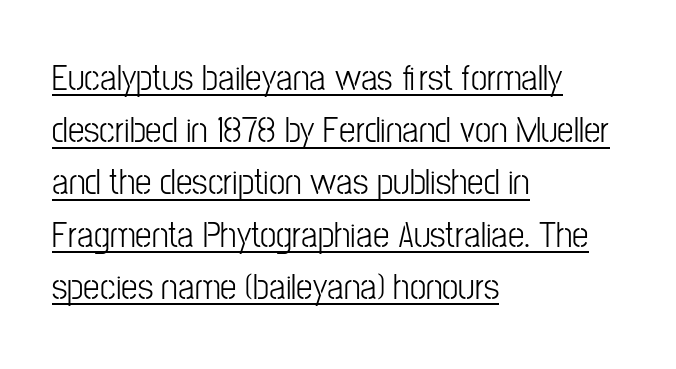
The image shows 37 px condensed sans-serif type, upright; set left-aligned, normal line spacing (1.41x), normal letter spacing, underlined; low stroke contrast and a medium x-height.
